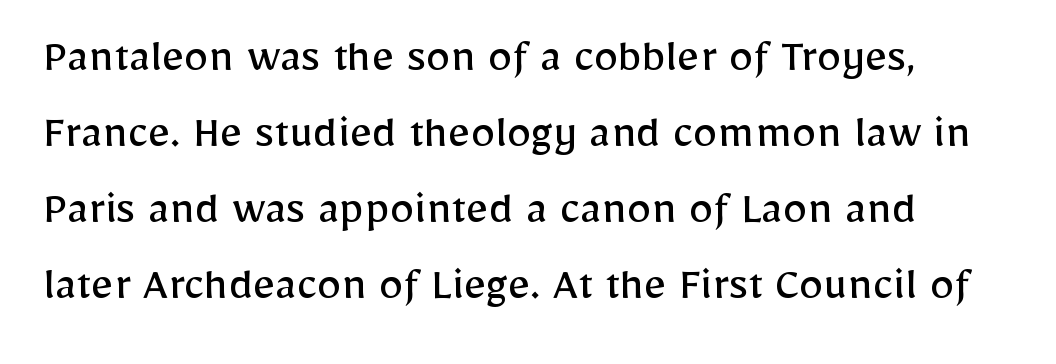
The image shows 49 px regular-weight sans-serif type, upright; set normal line spacing (1.55x), normal letter spacing, not underlined; low stroke contrast and a medium x-height.
